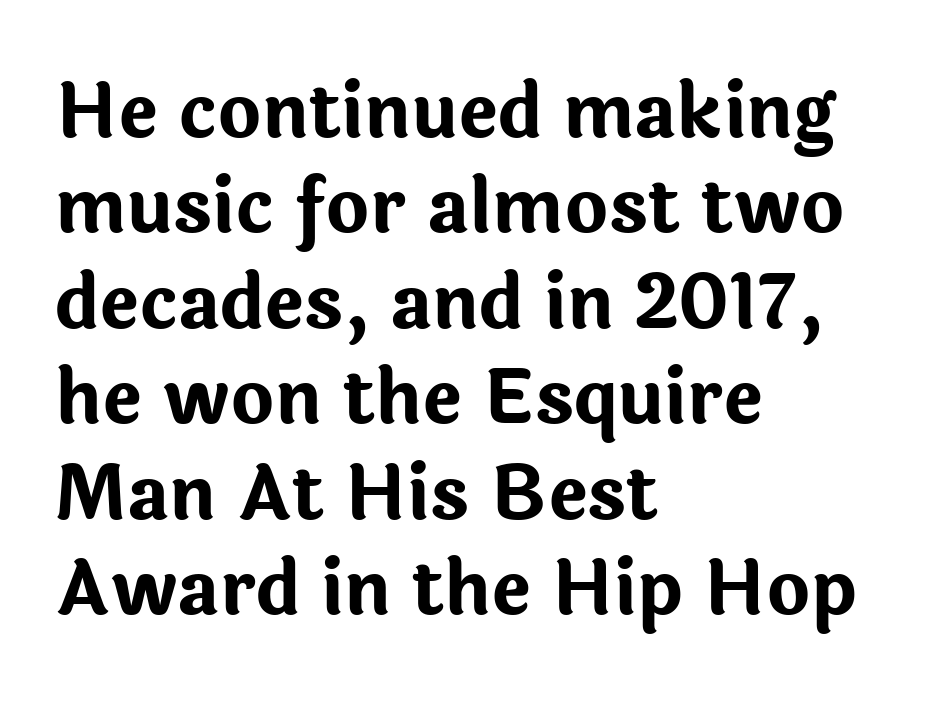
Q: Is the text bold? A: Yes.
Q: Is the text italic (slanted)? A: No, it is upright.
Q: Is the typeface a serif or a sans-serif typeface? A: Sans-serif.
Q: Is the text underlined? A: No.
Q: How is the paragraph aligned? A: Left-aligned.
Q: Is the spacing between letters normal or unusually wide? A: Normal.
Q: Is the spacing between lines tight, normal or loose? A: Normal.
Q: Width (condensed, normal, or wide)? A: Normal.
Q: Stroke contrast? A: Low.
Q: x-height? A: Medium.
Q: Monospaced? A: No.
